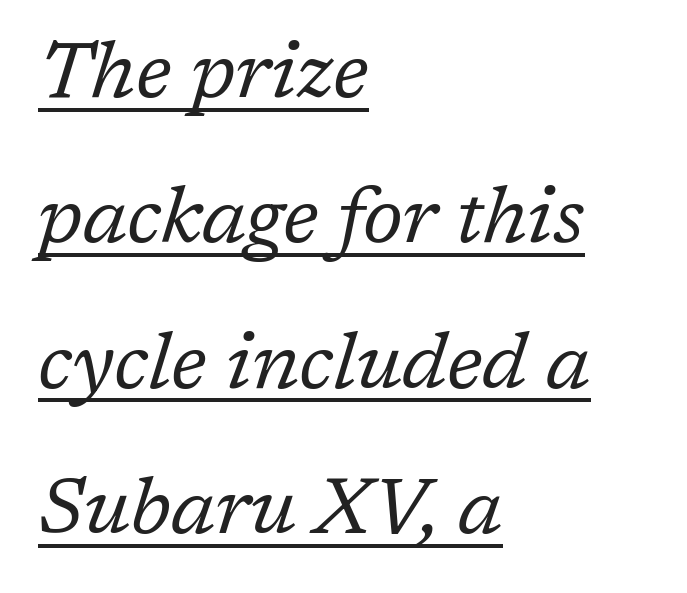
{"serif": "yes", "italic": "yes", "lean": "right", "slant_degrees": 17, "bold": "no", "weight": "regular", "width": "normal", "stroke_contrast": "low", "x_height": "medium", "monospaced": "no", "underline": "yes", "align": "left", "line_spacing_ratio": 1.84, "letter_spacing": "normal", "letter_spacing_em": 0.0, "glyph_px": 79}
